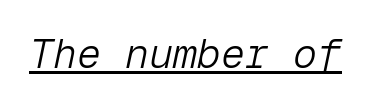
The image shows 40 px light type, italic (leaning right), monospaced; set normal letter spacing, underlined; low stroke contrast and a medium x-height.
